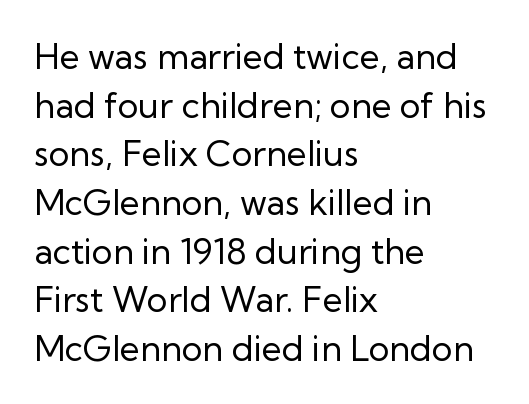
Q: Is the text bold? A: No.
Q: Is the text italic (slanted)? A: No, it is upright.
Q: Is the typeface a serif or a sans-serif typeface? A: Sans-serif.
Q: Is the text underlined? A: No.
Q: How is the paragraph aligned? A: Left-aligned.
Q: Is the spacing between letters normal or unusually wide? A: Normal.
Q: Is the spacing between lines tight, normal or loose? A: Normal.
Q: Width (condensed, normal, or wide)? A: Normal.
Q: Stroke contrast? A: Low.
Q: x-height? A: Medium.
Q: Monospaced? A: No.
